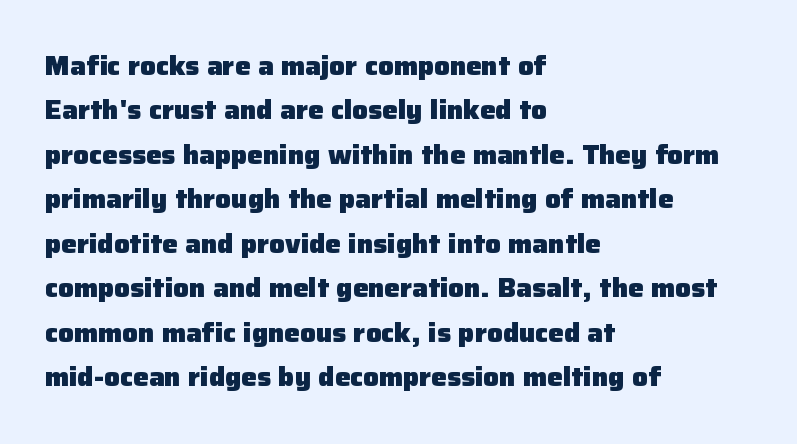
{"italic": "no", "bold": "yes", "underline": "no", "align": "left", "line_spacing_ratio": 1.71, "letter_spacing": "normal", "letter_spacing_em": 0.0, "glyph_px": 26}
